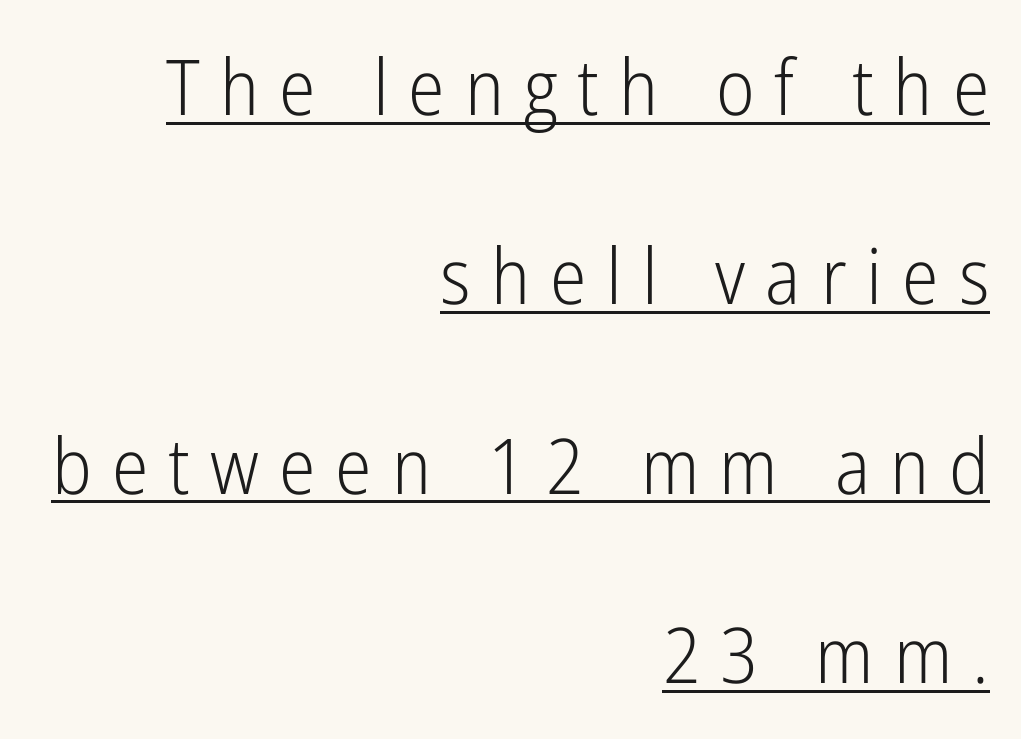
Inter-character spacing is expanded well beyond the font's built-in metrics. The letters carry no serifs — their stems end cleanly without finishing strokes. Leading is clearly above the norm, producing a sparse column. The rendered words wear a rule along their underside. On a weight scale, this lands at 450 or below. Looks like regular typesetting: each glyph gets only the width it needs.
